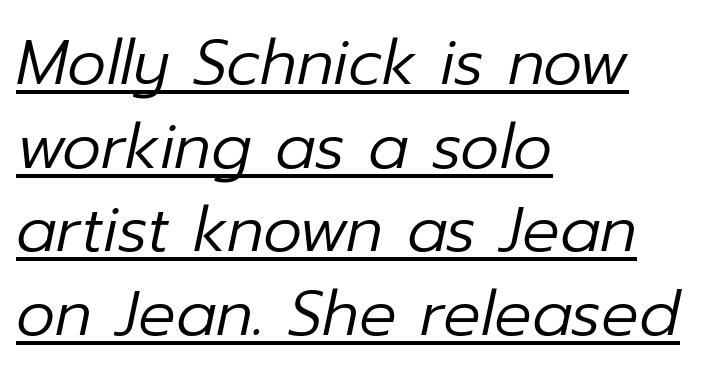
{"italic": "yes", "lean": "right", "slant_degrees": 12, "bold": "no", "weight": "regular", "width": "normal", "stroke_contrast": "low", "x_height": "medium", "monospaced": "no", "underline": "yes", "align": "left", "line_spacing": "normal", "line_spacing_ratio": 1.35, "letter_spacing": "normal", "letter_spacing_em": 0.0, "glyph_px": 62}
